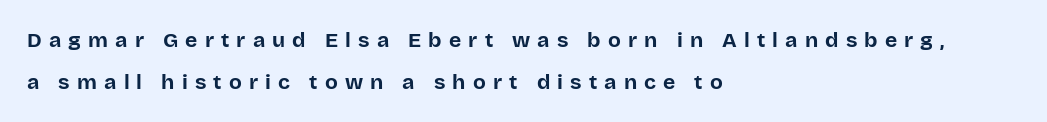
Q: Is the text bold? A: Yes.
Q: Is the text italic (slanted)? A: No, it is upright.
Q: Is the text underlined? A: No.
Q: How is the paragraph aligned? A: Left-aligned.
Q: Is the spacing between letters normal or unusually wide? A: Unusually wide.
Q: Is the spacing between lines tight, normal or loose? A: Loose.
